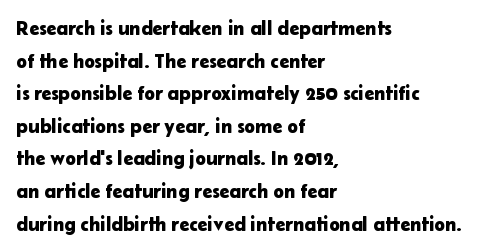
The image shows 20 px text type, upright; set left-aligned, normal line spacing (1.63x), normal letter spacing, not underlined.
